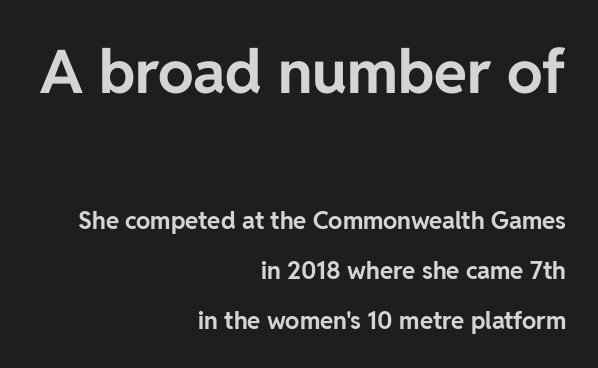
{"serif": "no", "italic": "no", "bold": "yes", "weight": "bold", "width": "normal", "stroke_contrast": "low", "x_height": "medium", "monospaced": "no", "underline": "no", "align": "right", "line_spacing": "loose", "line_spacing_ratio": 2.07, "letter_spacing": "normal", "letter_spacing_em": 0.0, "larger_block": "first", "size_ratio": 2.5, "glyph_px": 60}
